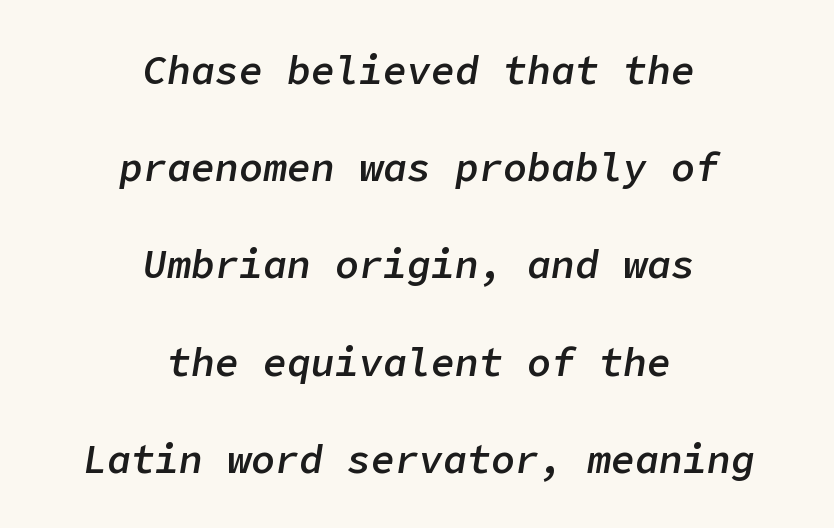
Q: Is the text bold? A: Semi-bold.
Q: Is the text italic (slanted)? A: Yes, it leans right by about 9 degrees.
Q: Is the text underlined? A: No.
Q: How is the paragraph aligned? A: Centered.
Q: Is the spacing between letters normal or unusually wide? A: Normal.
Q: Is the spacing between lines tight, normal or loose? A: Loose.
Q: Width (condensed, normal, or wide)? A: Normal.
Q: Stroke contrast? A: Low.
Q: x-height? A: Medium.
